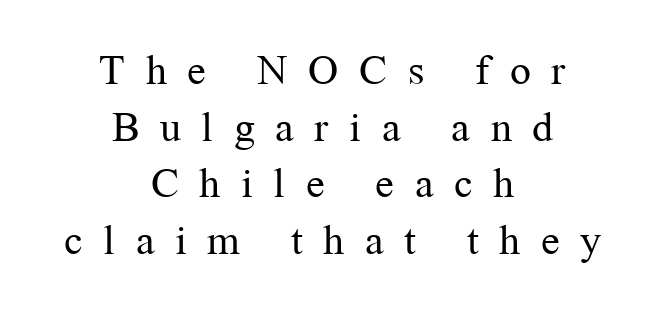
Short and long lines alike share a common midpoint. Does extra space separate the letters? Yes, quite a lot of it. The letters carry serifs — small finishing strokes at the ends of their stems. A typesetter would mark this as roman, not italic. A light-to-regular cut is what we see here. The leading is moderate, giving the passage an even texture.
